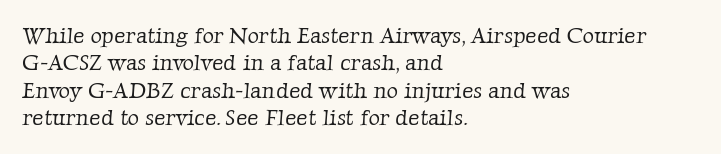
The image shows 22 px text type; set left-aligned, normal line spacing (1.25x), normal letter spacing, not underlined.
